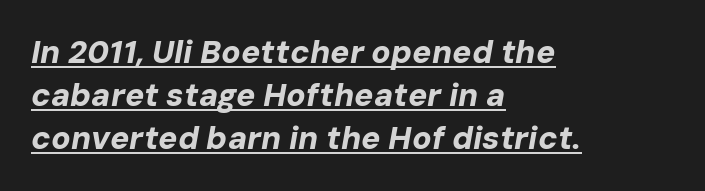
{"italic": "yes", "lean": "right", "slant_degrees": 10, "bold": "yes", "weight": "bold", "width": "normal", "stroke_contrast": "low", "x_height": "medium", "monospaced": "no", "underline": "yes", "align": "left", "line_spacing": "normal", "line_spacing_ratio": 1.35, "letter_spacing": "normal", "letter_spacing_em": 0.0, "glyph_px": 32}
